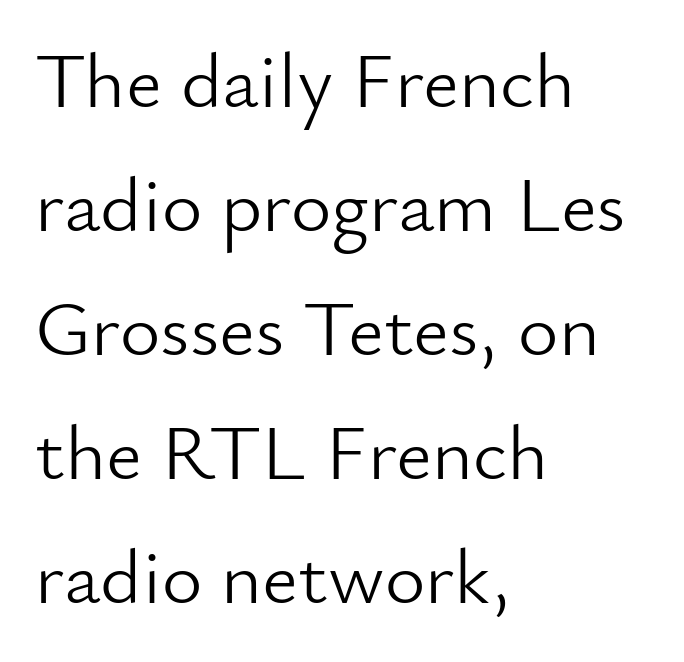
Q: Is the text bold? A: No.
Q: Is the text italic (slanted)? A: No, it is upright.
Q: Is the typeface a serif or a sans-serif typeface? A: Sans-serif.
Q: Is the text underlined? A: No.
Q: How is the paragraph aligned? A: Left-aligned.
Q: Is the spacing between letters normal or unusually wide? A: Normal.
Q: Is the spacing between lines tight, normal or loose? A: Normal.
Q: Width (condensed, normal, or wide)? A: Normal.
Q: Stroke contrast? A: Low.
Q: x-height? A: Small.
Q: Monospaced? A: No.
